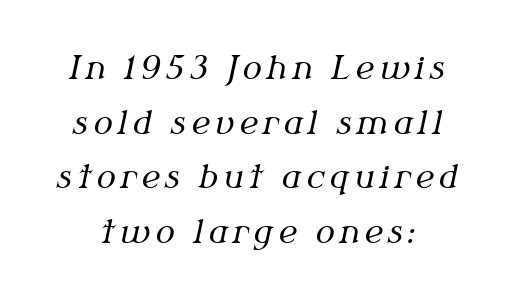
Q: Is the text bold? A: No.
Q: Is the text italic (slanted)? A: Yes, it leans right by about 12 degrees.
Q: Is the typeface a serif or a sans-serif typeface? A: Serif.
Q: Is the text underlined? A: No.
Q: Width (condensed, normal, or wide)? A: Normal.
Q: Stroke contrast? A: Medium.
Q: x-height? A: Medium.
Q: Monospaced? A: No.
